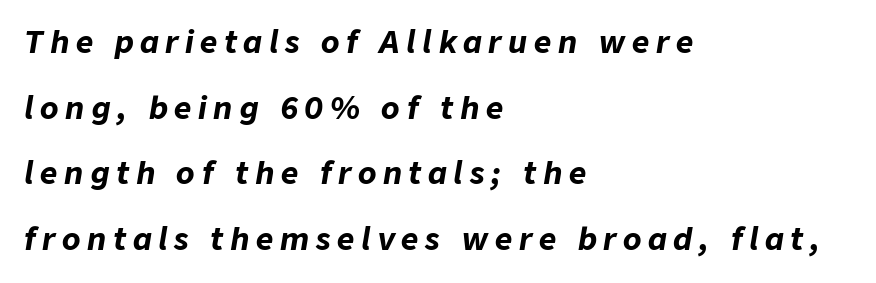
Quick note: italic. These lines carry a lot of weight — the face is fully bold. Character widths vary here, with narrow letters taking less room than wide ones. Horizontal alignment here is leftward, the default for most running prose. Students, note that the glyphs here are deliberately spaced far apart. Compared with typical paragraphs, the rows here are farther apart.
